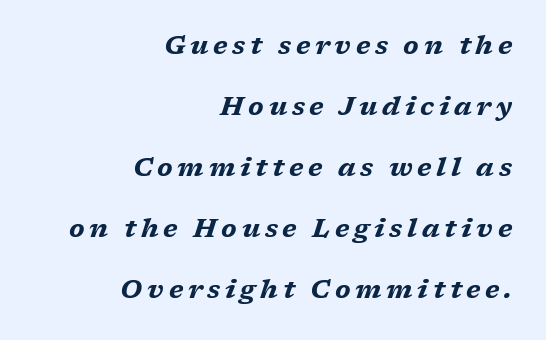
The words here are not underlined. Reading down the block, your eye finds every line finishing at a fixed right position. Leading: increased. Looking at the ascenders, they clearly lean. A dark, heavy texture on the line: the type is bold.
